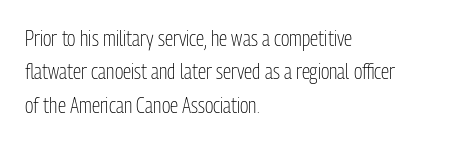
How would I describe the line gaps? Plain and ordinary. Weight: in the light-to-regular range. The type is set solid horizontally, with unmodified tracking. The lines are quadded left.
